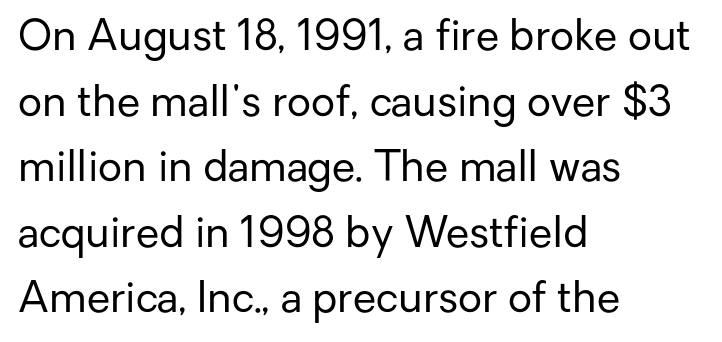
The leading is moderate, giving the passage an even texture. All the whitespace from short lines collects on the right. The strip under each line holds only bare page. Unlike italic type, these characters show no tilt at all.
